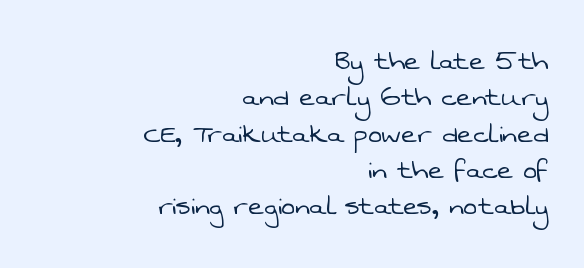
Anything drawn beneath the words? Only blank space. This block would grow much taller if given ordinary leading; it's compressed now. Is this a fixed-width face? No — the glyphs have proportional, varying widths. Horizontal alignment here is rightward, an uncommon choice for prose.
